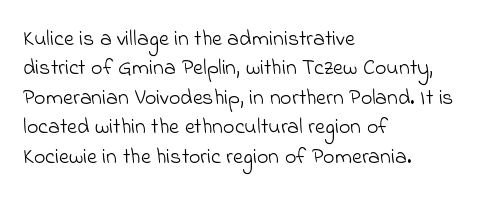
The image shows 22 px text type; set left-aligned, normal line spacing (1.34x), normal letter spacing, not underlined.
